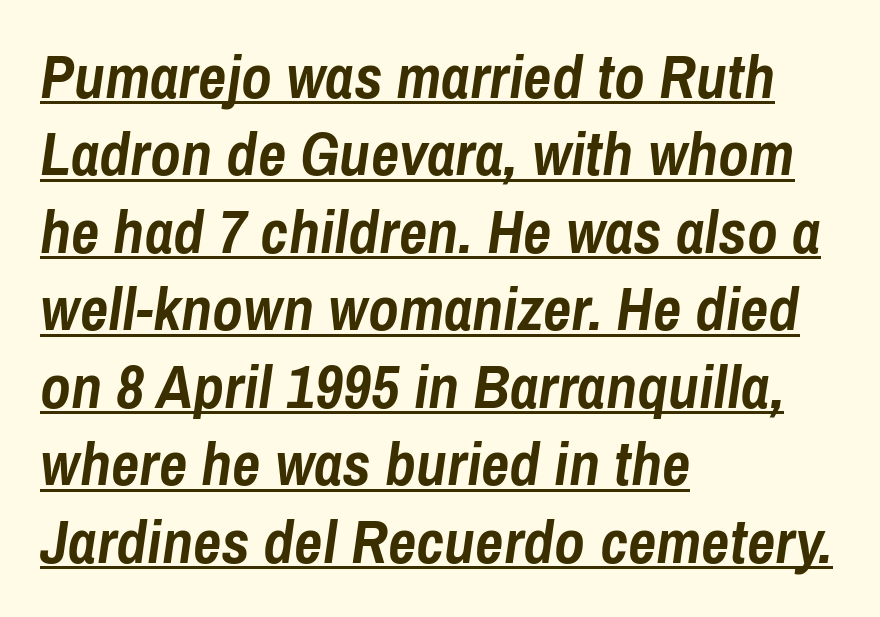
The image shows 62 px semibold, condensed type, italic (leaning right); set left-aligned, normal line spacing (1.25x), normal letter spacing, underlined; low stroke contrast and a medium x-height.
